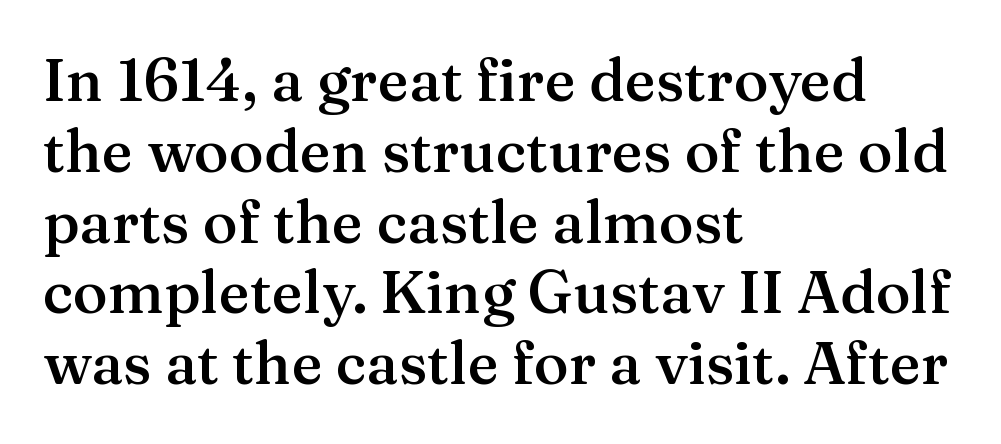
Underlining? Definitely not there. No extra tracking has been applied to these lines. Think of a printed novel: that variable character pitch is what you see here. Where is the straight margin? On the left.
